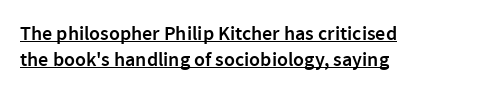
{"italic": "no", "bold": "semi", "underline": "yes", "align": "left", "line_spacing": "normal", "line_spacing_ratio": 1.28, "letter_spacing": "normal", "letter_spacing_em": 0.0, "glyph_px": 20}
